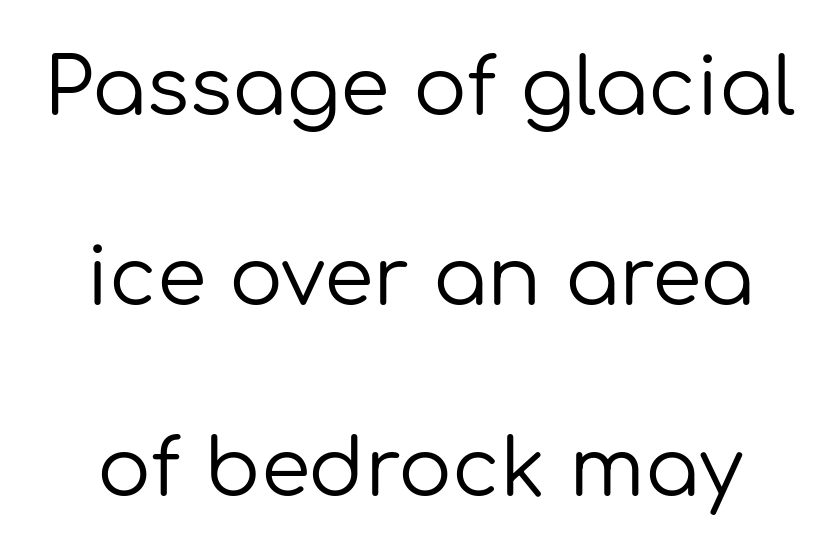
Q: Is the text bold? A: No.
Q: Is the text italic (slanted)? A: No, it is upright.
Q: Is the typeface a serif or a sans-serif typeface? A: Sans-serif.
Q: Is the text underlined? A: No.
Q: Is the spacing between letters normal or unusually wide? A: Normal.
Q: Is the spacing between lines tight, normal or loose? A: Loose.
Q: Width (condensed, normal, or wide)? A: Normal.
Q: Stroke contrast? A: Low.
Q: x-height? A: Medium.
Q: Monospaced? A: No.
